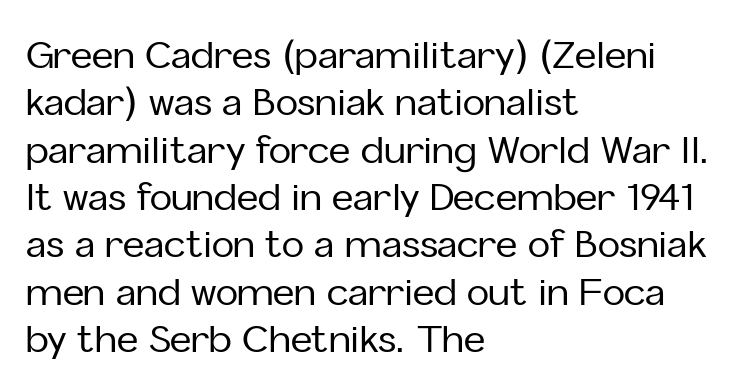
{"serif": "no", "italic": "no", "width": "normal", "stroke_contrast": "low", "x_height": "medium", "monospaced": "no", "underline": "no", "align": "left", "line_spacing": "normal", "line_spacing_ratio": 1.28, "letter_spacing": "normal", "letter_spacing_em": 0.0, "glyph_px": 37}
